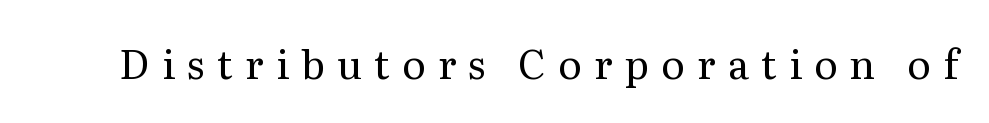
Q: Is the text bold? A: No.
Q: Is the text italic (slanted)? A: No, it is upright.
Q: Is the typeface a serif or a sans-serif typeface? A: Serif.
Q: Is the text underlined? A: No.
Q: Is the spacing between letters normal or unusually wide? A: Unusually wide.
Q: Width (condensed, normal, or wide)? A: Normal.
Q: Stroke contrast? A: Medium.
Q: x-height? A: Medium.
Q: Monospaced? A: No.
